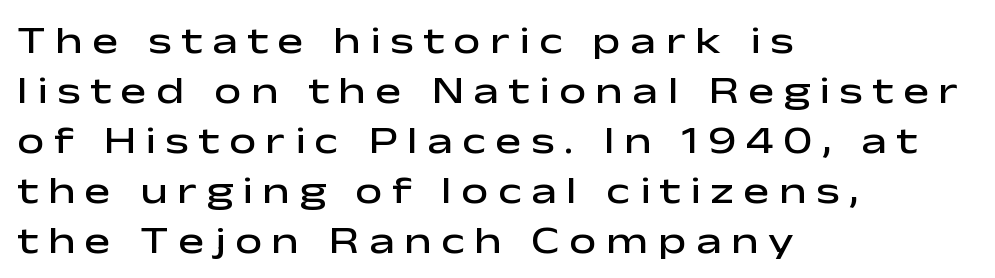
Q: Is the text bold? A: Semi-bold.
Q: Is the text italic (slanted)? A: No, it is upright.
Q: Is the typeface a serif or a sans-serif typeface? A: Sans-serif.
Q: Is the text underlined? A: No.
Q: How is the paragraph aligned? A: Left-aligned.
Q: Is the spacing between letters normal or unusually wide? A: Unusually wide.
Q: Is the spacing between lines tight, normal or loose? A: Normal.
Q: Width (condensed, normal, or wide)? A: Wide.
Q: Stroke contrast? A: Low.
Q: x-height? A: Medium.
Q: Monospaced? A: No.
